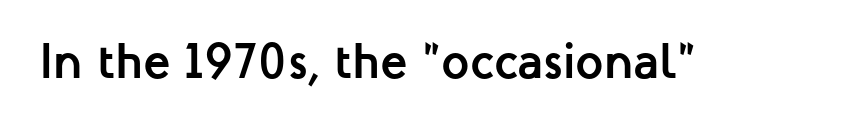
The image shows 50 px semibold sans-serif type, upright; set normal letter spacing, not underlined; low stroke contrast and a medium x-height.
